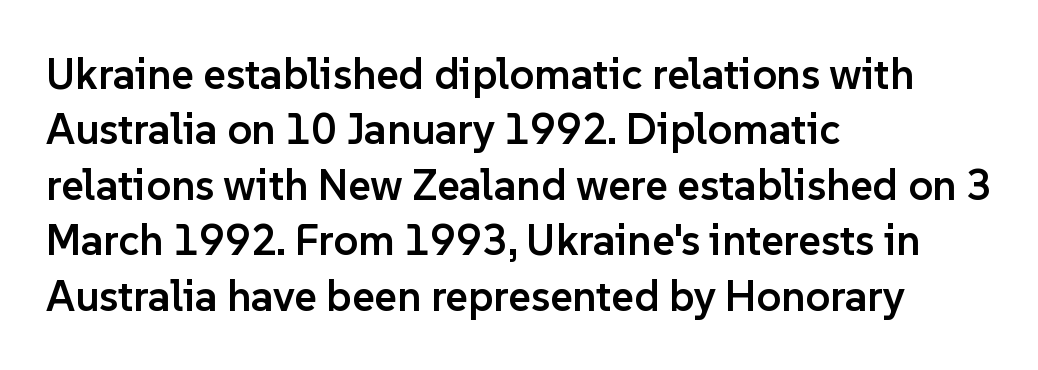
Descenders are the only things crossing below the line. Regular leading. This sample uses an upright cut, with every glyph sitting square on the baseline. The rendering anchors every line to the left-hand side. The glyphs in this specimen are sans serif. I'd describe the lettering as semibold — firm but not a full bold.
